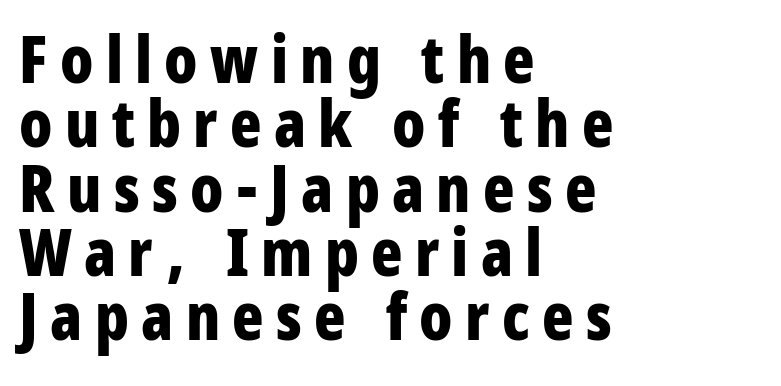
Notice how the stems are strictly vertical — no italics here. The characters display no serif detailing; their extremities are plain. A classic flush-left, rag-right setting is used for this passage. Vertically, the passage feels compressed, each row crowding the next. Plain, unruled lines of type. Stroke thickness is high; the sample reads as a true bold.
